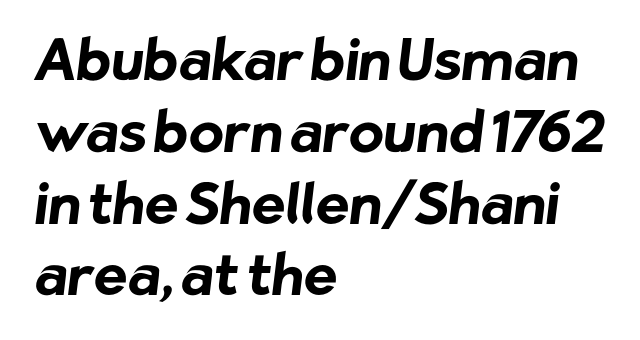
Q: Is the text bold? A: Yes.
Q: Is the typeface a serif or a sans-serif typeface? A: Sans-serif.
Q: Is the text underlined? A: No.
Q: How is the paragraph aligned? A: Left-aligned.
Q: Is the spacing between letters normal or unusually wide? A: Normal.
Q: Is the spacing between lines tight, normal or loose? A: Normal.
Q: Width (condensed, normal, or wide)? A: Normal.
Q: Stroke contrast? A: Low.
Q: x-height? A: Medium.
Q: Monospaced? A: No.
